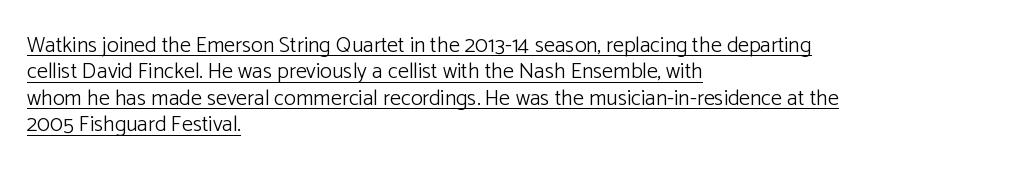
The image shows 22 px text type, upright; set left-aligned, line spacing 1.2x, normal letter spacing, underlined.
